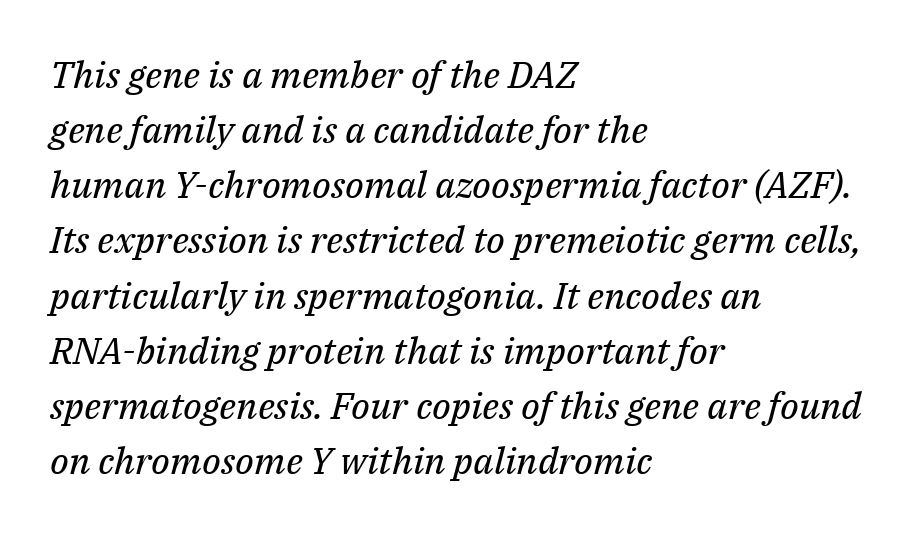
Q: Is the text bold? A: No.
Q: Is the text italic (slanted)? A: Yes, it leans right by about 14 degrees.
Q: Is the typeface a serif or a sans-serif typeface? A: Serif.
Q: Is the text underlined? A: No.
Q: How is the paragraph aligned? A: Left-aligned.
Q: Is the spacing between letters normal or unusually wide? A: Normal.
Q: Is the spacing between lines tight, normal or loose? A: Normal.
Q: Width (condensed, normal, or wide)? A: Normal.
Q: Stroke contrast? A: Medium.
Q: x-height? A: Medium.
Q: Monospaced? A: No.
